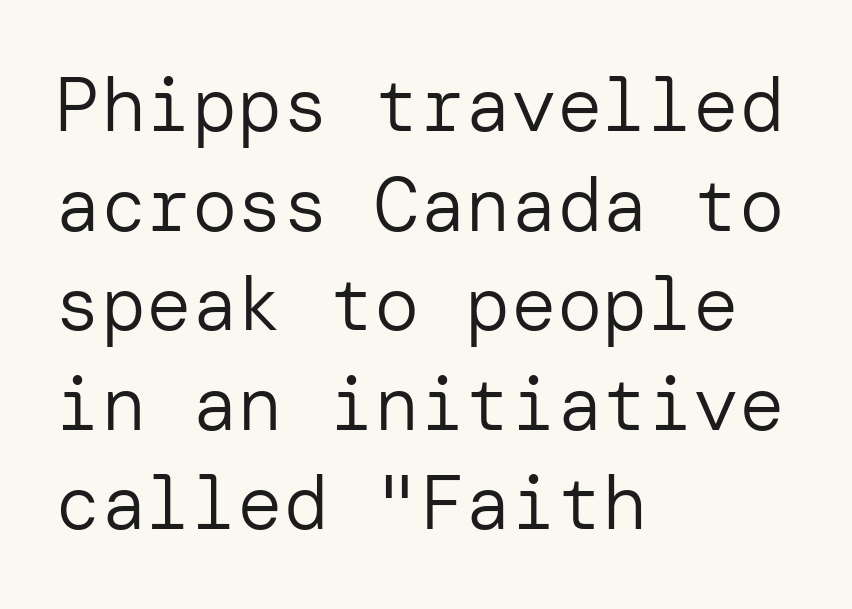
Posture: straight, roman, zero tilt. The lines are quadded left. Short note: letters normally spaced. Summary of weight: not heavy and not bold. Descender tails drop into unmarked territory.
